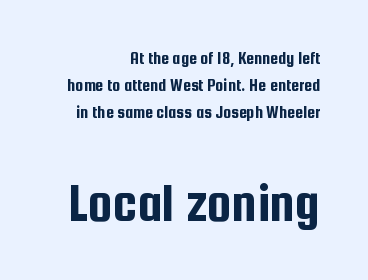
{"serif": "no", "italic": "no", "width": "condensed", "stroke_contrast": "low", "x_height": "medium", "monospaced": "no", "underline": "no", "align": "right", "line_spacing": "normal", "line_spacing_ratio": 1.5, "letter_spacing": "normal", "letter_spacing_em": 0.0, "larger_block": "second", "size_ratio": 3.06, "glyph_px": 55}
